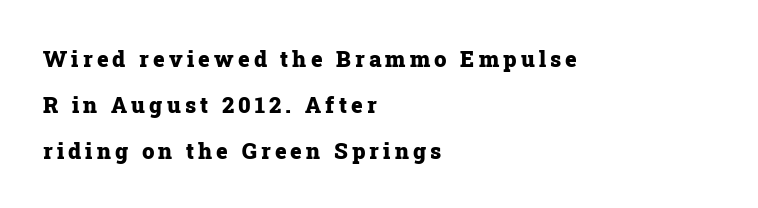
A classic flush-left, rag-right setting is used for this passage. Each new line begins a long way beneath the previous one. Thick stems and heavy bowls — unmistakably bold. Tall strokes in this sample are plumb rather than angled. Underlining? Definitely not there.
